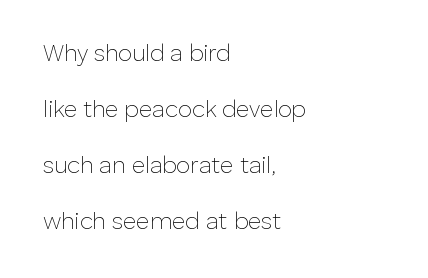
These glyphs show unthickened strokes, regular width or finer. The horizontal fit of the characters is conventional and even. Designer's note — italics off, roman on. The leading is generous, giving the passage an open texture. The baseline area is clear. Line starts are locked; line ends wander.
